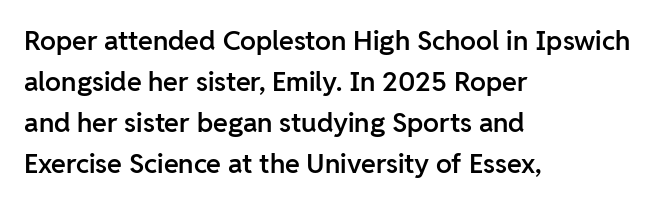
The image shows 27 px text type, upright; set left-aligned, normal line spacing (1.52x), normal letter spacing, not underlined.
